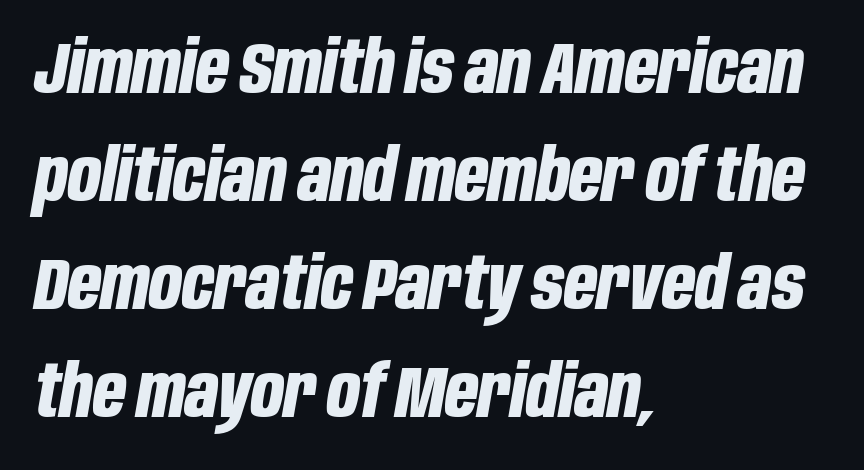
Q: Is the text bold? A: Yes.
Q: Is the text italic (slanted)? A: Yes, it leans right by about 10 degrees.
Q: Is the text underlined? A: No.
Q: How is the paragraph aligned? A: Left-aligned.
Q: Is the spacing between letters normal or unusually wide? A: Normal.
Q: Is the spacing between lines tight, normal or loose? A: Normal.
Q: Width (condensed, normal, or wide)? A: Condensed.
Q: Stroke contrast? A: Low.
Q: x-height? A: Large.
Q: Monospaced? A: No.
